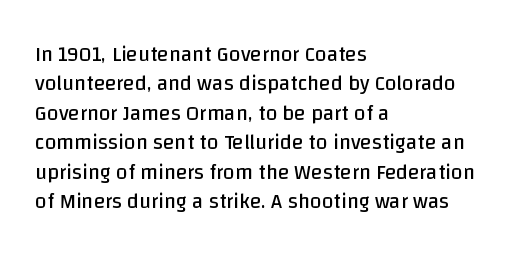
The image shows 21 px text type, upright; set left-aligned, normal line spacing (1.4x), normal letter spacing, not underlined.
